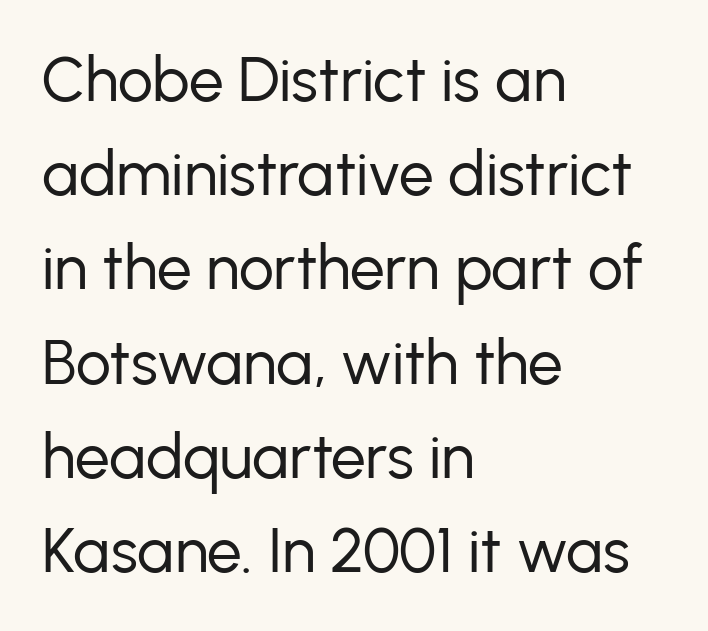
The vertical gap from one line to the next is medium. Only glyphs here, with clear space below each row. This rendering employs a face without finishing strokes, i.e., a sans-serif. Teacher's note: observe the even left margin — that is flush-left alignment. Every stem runs plumb, perpendicular to the baseline.
